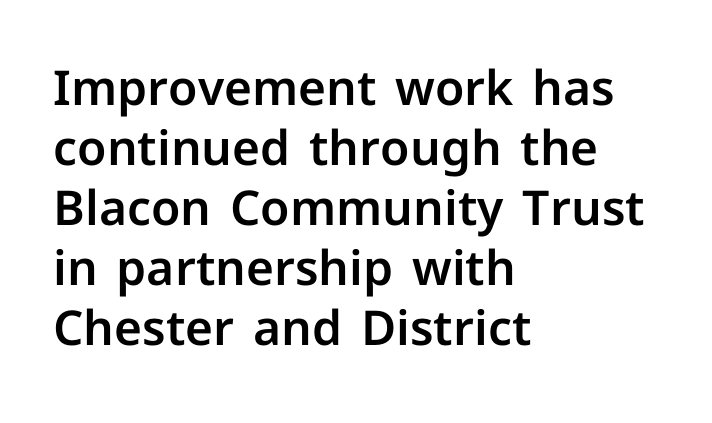
Q: Is the text italic (slanted)? A: No, it is upright.
Q: Is the typeface a serif or a sans-serif typeface? A: Sans-serif.
Q: Is the text underlined? A: No.
Q: How is the paragraph aligned? A: Left-aligned.
Q: Is the spacing between letters normal or unusually wide? A: Normal.
Q: Is the spacing between lines tight, normal or loose? A: Normal.
Q: Width (condensed, normal, or wide)? A: Normal.
Q: Stroke contrast? A: Low.
Q: x-height? A: Medium.
Q: Monospaced? A: No.
